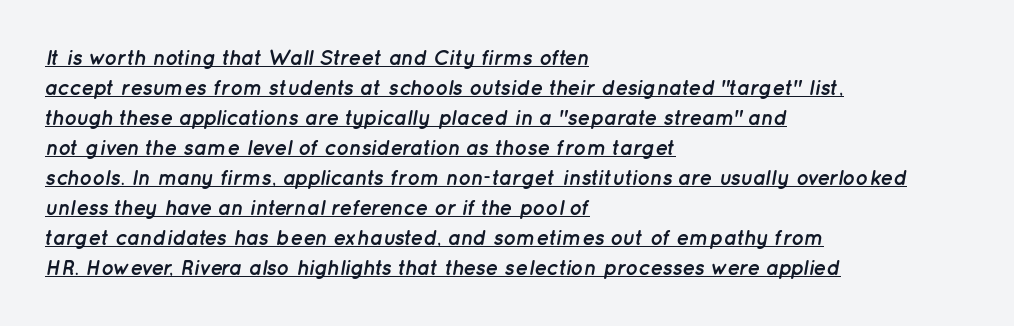
{"italic": "yes", "lean": "right", "slant_degrees": 12, "bold": "yes", "underline": "yes", "align": "left", "line_spacing": "normal", "line_spacing_ratio": 1.43, "letter_spacing": "normal", "letter_spacing_em": 0.0, "glyph_px": 21}
